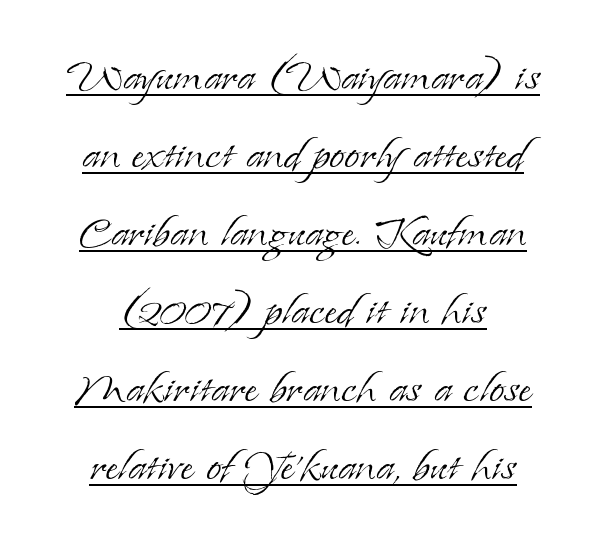
{"serif": "yes", "bold": "no", "weight": "light", "width": "normal", "stroke_contrast": "low", "x_height": "small", "monospaced": "no", "underline": "yes", "align": "center", "line_spacing": "normal", "line_spacing_ratio": 1.42, "letter_spacing": "normal", "letter_spacing_em": 0.0, "glyph_px": 55}
